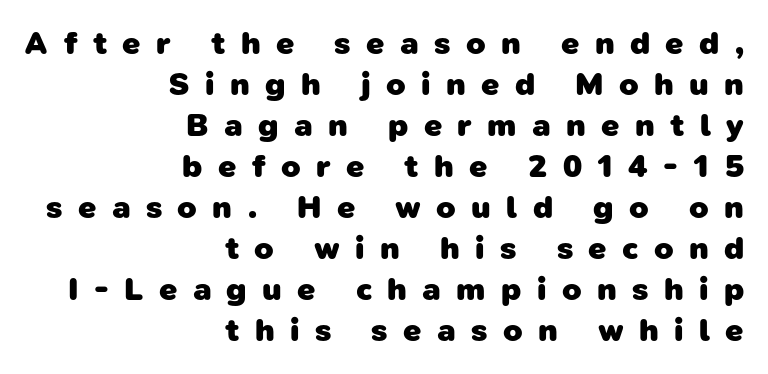
Q: Is the text bold? A: Yes.
Q: Is the typeface a serif or a sans-serif typeface? A: Sans-serif.
Q: Is the text underlined? A: No.
Q: How is the paragraph aligned? A: Right-aligned.
Q: Is the spacing between letters normal or unusually wide? A: Unusually wide.
Q: Is the spacing between lines tight, normal or loose? A: Normal.
Q: Width (condensed, normal, or wide)? A: Normal.
Q: Stroke contrast? A: Low.
Q: x-height? A: Medium.
Q: Monospaced? A: No.
